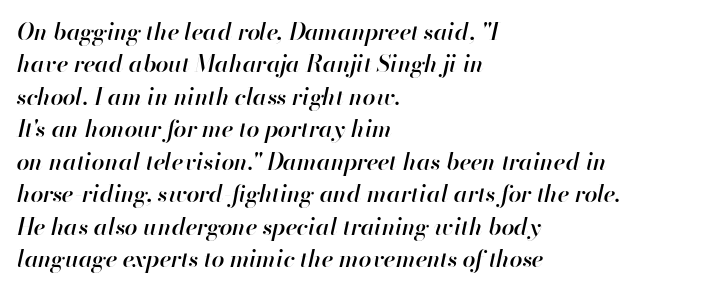
The image shows 23 px text type, italic (leaning right); set left-aligned, normal line spacing (1.41x), normal letter spacing, not underlined.
